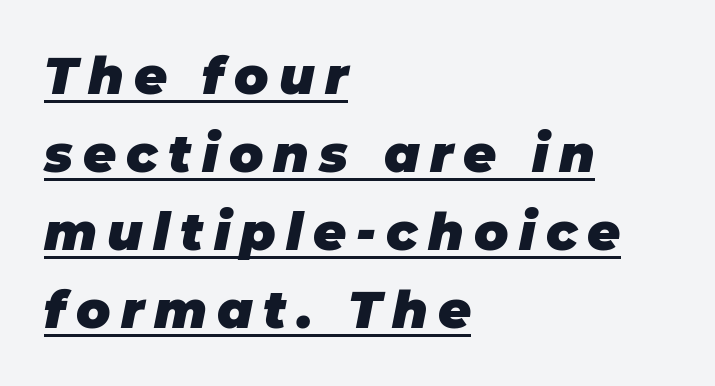
The image shows 51 px heavy type, italic (leaning right); set left-aligned, normal line spacing (1.53x), unusually wide letter spacing (+0.2 em), underlined; low stroke contrast and a large x-height.
